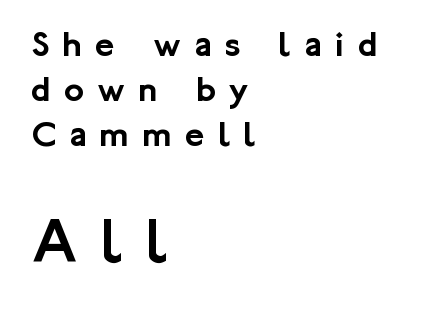
The baseline area is clear. These lines are composed in type without serifs. Tracking value appears strongly positive — letters spread wide. The following chunk of copy outweighs the initial chunk in type size.
